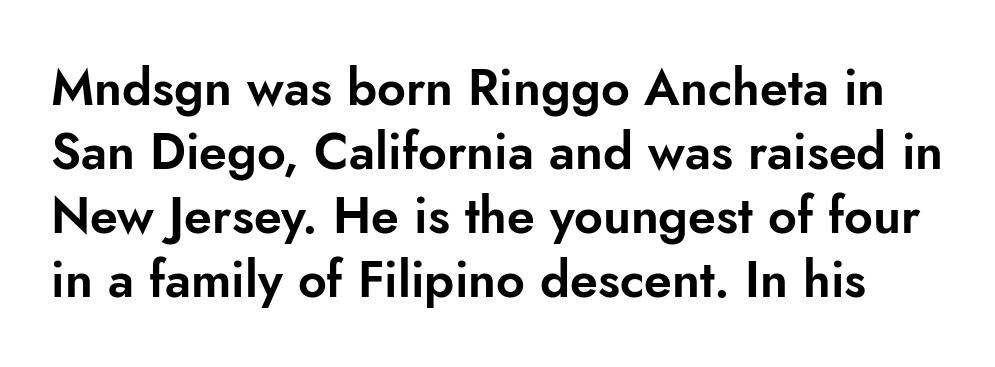
Does extra space separate the letters? No, they use regular spacing. No feet cap the strokes, marking this as sans-serif type. Words float on clear page, feet unadorned. A typesetter would call this leading conventional body-copy spacing.
